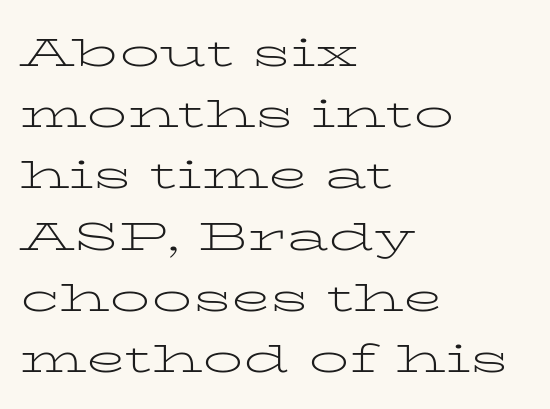
Q: Is the text bold? A: No.
Q: Is the text italic (slanted)? A: No, it is upright.
Q: Is the typeface a serif or a sans-serif typeface? A: Serif.
Q: Is the text underlined? A: No.
Q: How is the paragraph aligned? A: Left-aligned.
Q: Is the spacing between letters normal or unusually wide? A: Normal.
Q: Is the spacing between lines tight, normal or loose? A: Normal.
Q: Width (condensed, normal, or wide)? A: Wide.
Q: Stroke contrast? A: Low.
Q: x-height? A: Medium.
Q: Monospaced? A: No.
